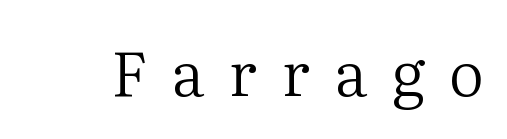
{"serif": "yes", "italic": "no", "bold": "no", "weight": "regular", "width": "normal", "stroke_contrast": "medium", "x_height": "medium", "monospaced": "no", "underline": "no", "letter_spacing": "wide", "letter_spacing_em": 0.4, "glyph_px": 62}
